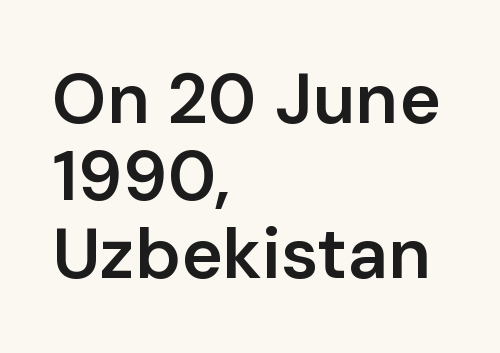
Q: Is the text bold? A: Semi-bold.
Q: Is the text italic (slanted)? A: No, it is upright.
Q: Is the typeface a serif or a sans-serif typeface? A: Sans-serif.
Q: Is the text underlined? A: No.
Q: How is the paragraph aligned? A: Left-aligned.
Q: Is the spacing between letters normal or unusually wide? A: Normal.
Q: Is the spacing between lines tight, normal or loose? A: Tight.
Q: Width (condensed, normal, or wide)? A: Normal.
Q: Stroke contrast? A: Low.
Q: x-height? A: Medium.
Q: Monospaced? A: No.
